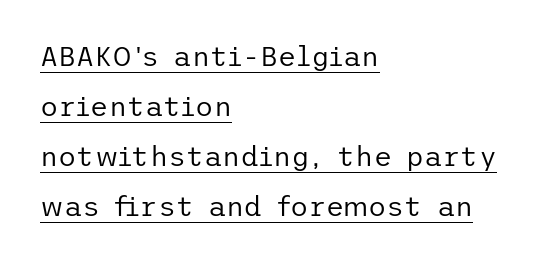
Letter spacing: default. Is the type heavy? It reads as light-to-regular instead. A continuous stroke trails under the words, as in a hyperlink. Line starts are locked; line ends wander. Serif or sans? Sans — the stroke terminals are bare. Tall strokes in this sample are plumb rather than angled.
